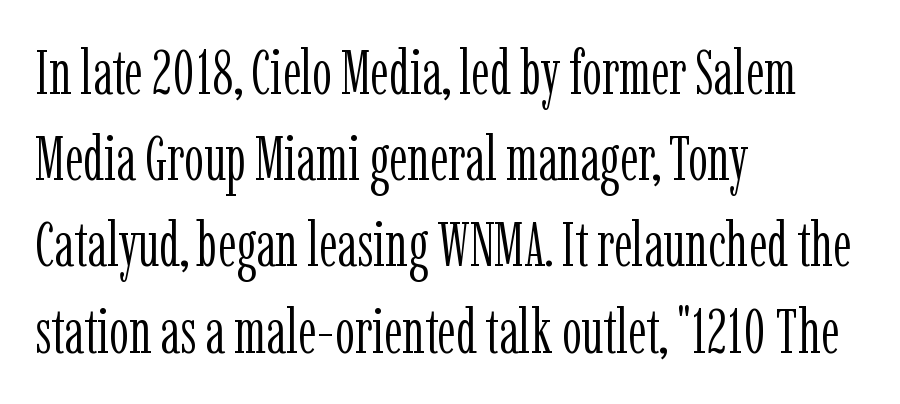
The typesetter chose a ragged-right arrangement here. Words float on clear page, feet unadorned. The designer went with a serif here, giving each stem small feet. Is this a fixed-width face? No — the glyphs have proportional, varying widths.
